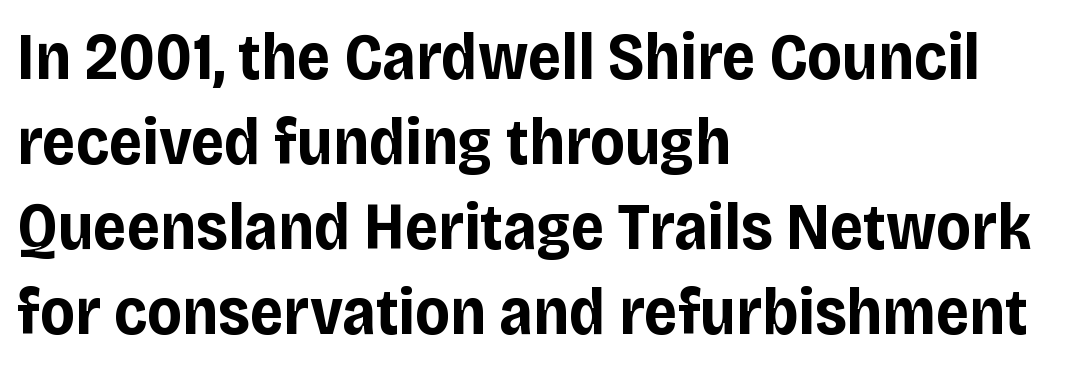
Q: Is the text bold? A: Yes.
Q: Is the text italic (slanted)? A: No, it is upright.
Q: Is the typeface a serif or a sans-serif typeface? A: Sans-serif.
Q: Is the text underlined? A: No.
Q: How is the paragraph aligned? A: Left-aligned.
Q: Is the spacing between letters normal or unusually wide? A: Normal.
Q: Is the spacing between lines tight, normal or loose? A: Normal.
Q: Width (condensed, normal, or wide)? A: Normal.
Q: Stroke contrast? A: Low.
Q: x-height? A: Large.
Q: Monospaced? A: No.
